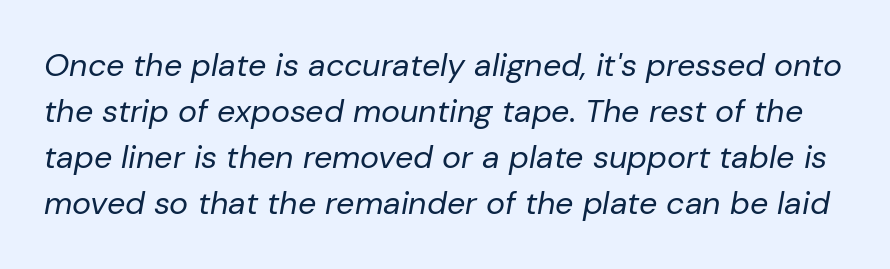
{"italic": "yes", "lean": "right", "slant_degrees": 10, "bold": "no", "weight": "regular", "width": "normal", "stroke_contrast": "low", "x_height": "medium", "monospaced": "no", "underline": "no", "line_spacing": "normal", "line_spacing_ratio": 1.44, "letter_spacing": "normal", "letter_spacing_em": 0.0, "glyph_px": 32}
